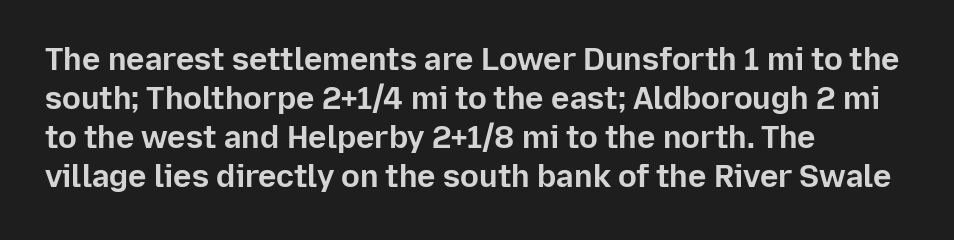
The image shows 31 px bold sans-serif type, upright; set left-aligned, normal line spacing (1.26x), normal letter spacing, not underlined; low stroke contrast and a medium x-height.
